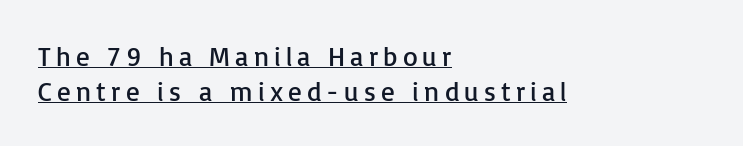
{"italic": "no", "bold": "no", "underline": "yes", "align": "left", "line_spacing": "normal", "line_spacing_ratio": 1.28, "glyph_px": 27}
